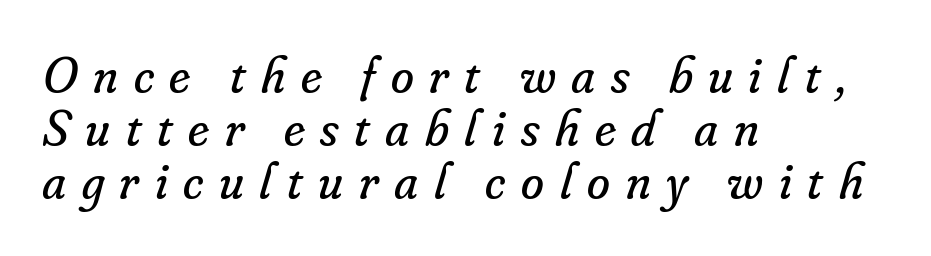
{"serif": "yes", "italic": "yes", "lean": "right", "slant_degrees": 16, "bold": "no", "weight": "regular", "width": "normal", "stroke_contrast": "low", "x_height": "small", "monospaced": "no", "underline": "no", "align": "left", "line_spacing": "tight", "line_spacing_ratio": 1.02, "letter_spacing": "wide", "letter_spacing_em": 0.3, "glyph_px": 52}
